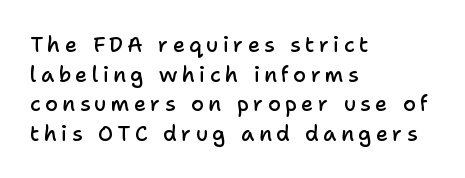
The image shows 21 px text type, upright; set left-aligned, normal line spacing (1.41x), unusually wide letter spacing (+0.2 em), not underlined.
